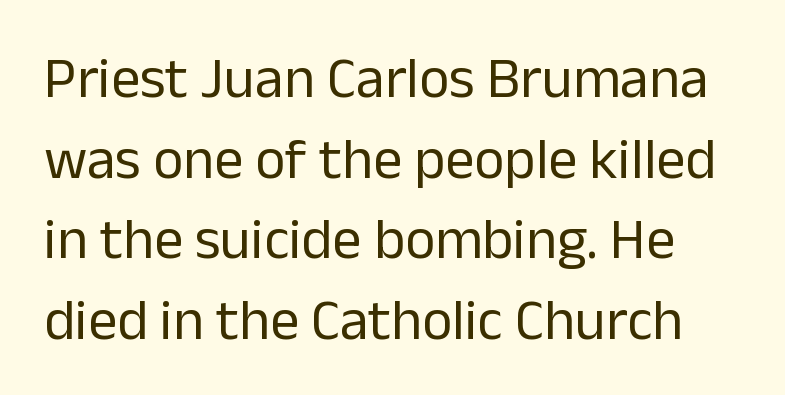
{"serif": "no", "italic": "no", "bold": "no", "weight": "regular", "width": "normal", "stroke_contrast": "low", "x_height": "medium", "monospaced": "no", "underline": "no", "line_spacing": "normal", "line_spacing_ratio": 1.39, "letter_spacing": "normal", "letter_spacing_em": 0.0, "glyph_px": 58}
